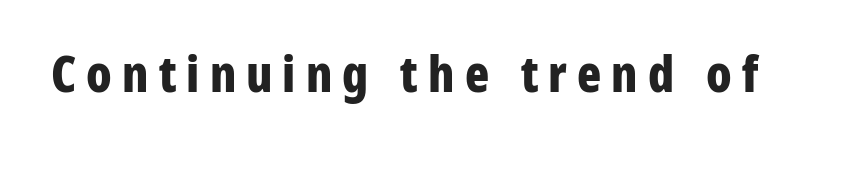
The image shows 50 px bold, condensed sans-serif type, upright; set unusually wide letter spacing (+0.2 em), not underlined; low stroke contrast and a medium x-height.
